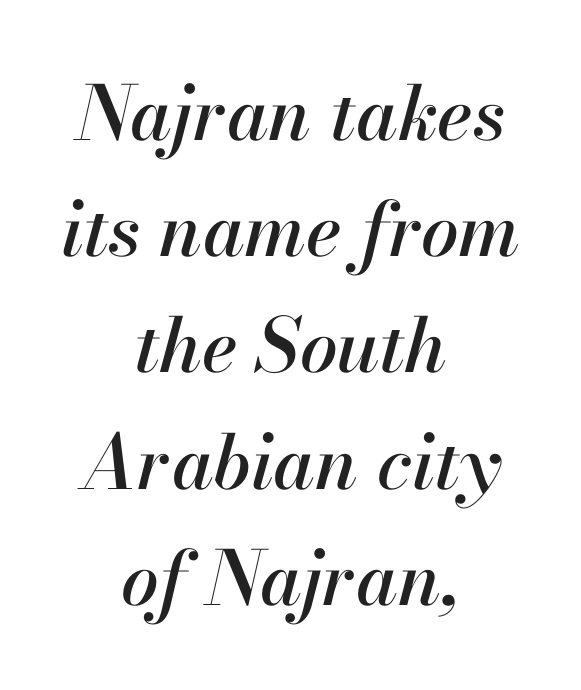
The image shows 75 px text type, italic (leaning right); set centered, normal line spacing (1.55x), normal letter spacing, not underlined; high stroke contrast and a small x-height.
